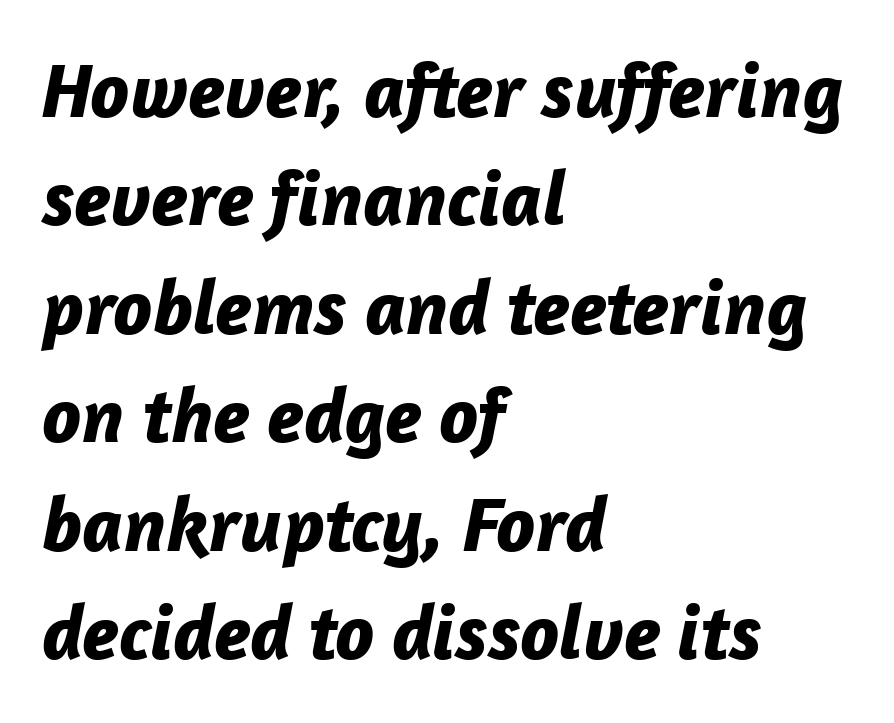
Q: Is the text bold? A: Yes.
Q: Is the text italic (slanted)? A: Yes, it leans right by about 12 degrees.
Q: Is the text underlined? A: No.
Q: How is the paragraph aligned? A: Left-aligned.
Q: Is the spacing between letters normal or unusually wide? A: Normal.
Q: Is the spacing between lines tight, normal or loose? A: Normal.
Q: Width (condensed, normal, or wide)? A: Normal.
Q: Stroke contrast? A: Low.
Q: x-height? A: Medium.
Q: Monospaced? A: No.
